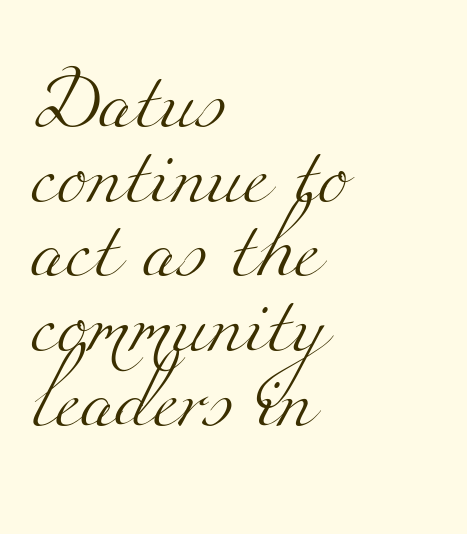
The image shows 57 px light, wide type; set left-aligned, normal line spacing (1.31x), normal letter spacing, not underlined; medium stroke contrast and a small x-height.
